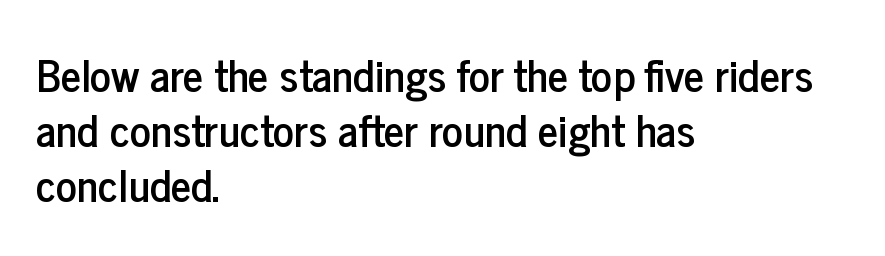
Q: Is the text italic (slanted)? A: No, it is upright.
Q: Is the typeface a serif or a sans-serif typeface? A: Sans-serif.
Q: Is the text underlined? A: No.
Q: How is the paragraph aligned? A: Left-aligned.
Q: Is the spacing between letters normal or unusually wide? A: Normal.
Q: Is the spacing between lines tight, normal or loose? A: Normal.
Q: Width (condensed, normal, or wide)? A: Condensed.
Q: Stroke contrast? A: Low.
Q: x-height? A: Medium.
Q: Monospaced? A: No.
